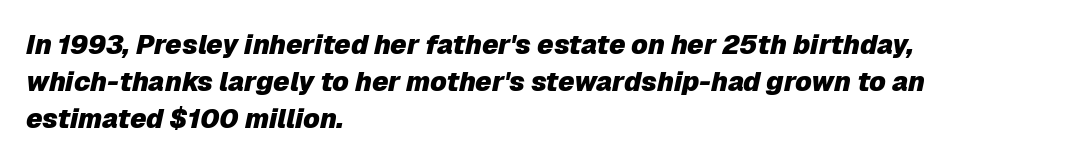
Q: Is the text bold? A: Yes.
Q: Is the text italic (slanted)? A: Yes, it leans right by about 12 degrees.
Q: Is the text underlined? A: No.
Q: How is the paragraph aligned? A: Left-aligned.
Q: Is the spacing between letters normal or unusually wide? A: Normal.
Q: Is the spacing between lines tight, normal or loose? A: Normal.
